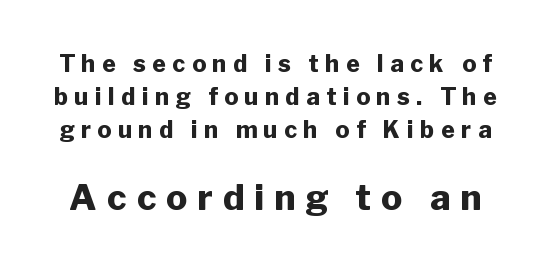
Q: Is the text bold? A: Yes.
Q: Is the text italic (slanted)? A: No, it is upright.
Q: Is the typeface a serif or a sans-serif typeface? A: Sans-serif.
Q: Is the text underlined? A: No.
Q: Is the spacing between letters normal or unusually wide? A: Unusually wide.
Q: Is the spacing between lines tight, normal or loose? A: Normal.
Q: Which block of text is set in a larger size, the first (top) or the second (bottom)? A: The second (bottom) one.
Q: Width (condensed, normal, or wide)? A: Normal.
Q: Stroke contrast? A: Low.
Q: x-height? A: Medium.
Q: Monospaced? A: No.
